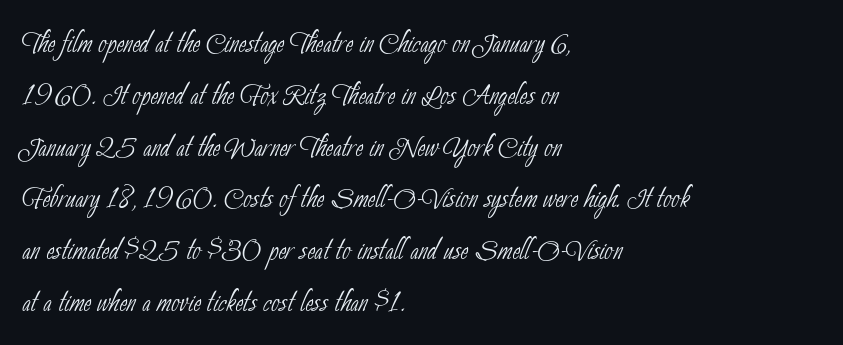
No word sits above an underline. Spacing verdict: proportional, widths tailored to each character. The line texture is even and compact thanks to regular tracking. The strokes carry an ordinary text weight at most.
